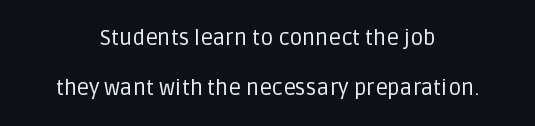
The image shows 22 px text type, upright; set centered, loose line spacing (2.27x), normal letter spacing, not underlined.
